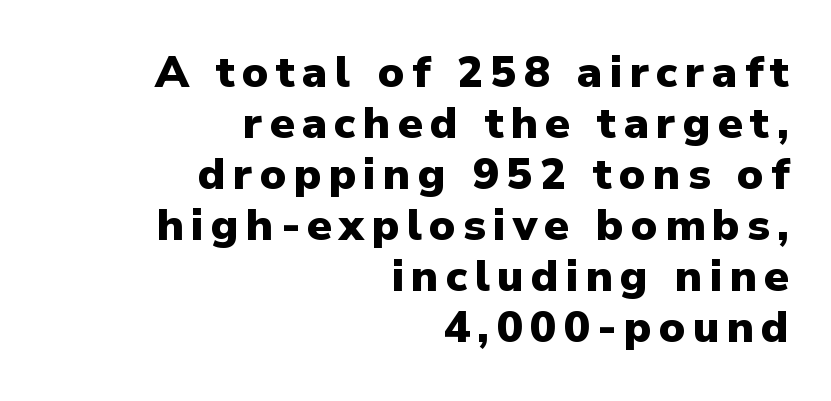
Its strokes are broad and dark, the hallmark of bold type. The text was rendered using a sans face with plain stroke endings. The setting favours the right margin, as signatures and pull-quotes sometimes do. Varying glyph widths throughout — classic text-font behaviour. The axis of the letterforms is exactly vertical. Anything drawn beneath the words? Only blank space.
